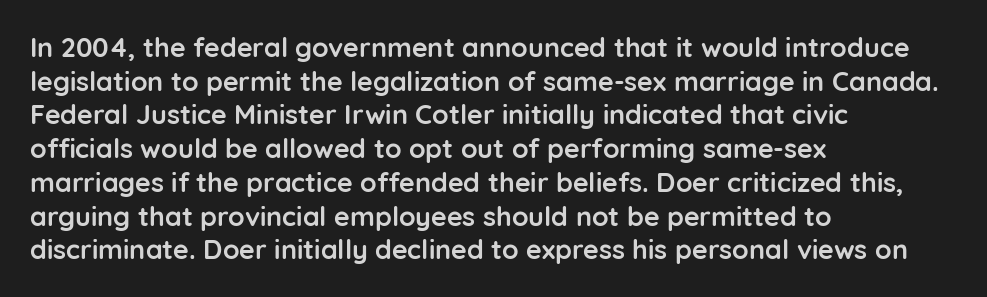
The image shows 27 px bold type, upright; set left-aligned, normal line spacing (1.25x), normal letter spacing, not underlined.
